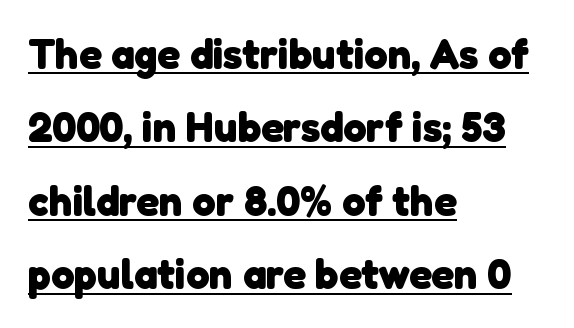
The image shows 42 px heavy sans-serif type; set left-aligned, line spacing 1.75x, normal letter spacing, underlined; low stroke contrast and a medium x-height.
